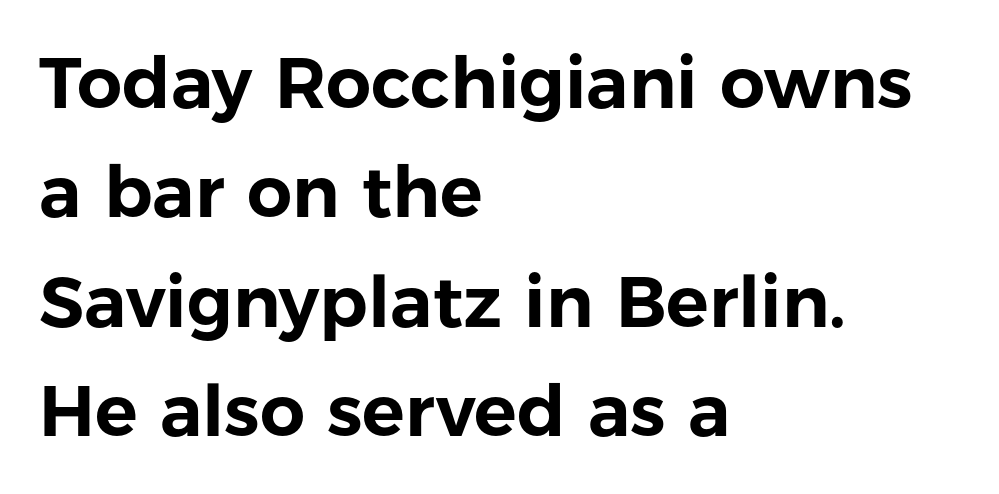
Q: Is the text italic (slanted)? A: No, it is upright.
Q: Is the typeface a serif or a sans-serif typeface? A: Sans-serif.
Q: Is the text underlined? A: No.
Q: How is the paragraph aligned? A: Left-aligned.
Q: Is the spacing between letters normal or unusually wide? A: Normal.
Q: Is the spacing between lines tight, normal or loose? A: Normal.
Q: Width (condensed, normal, or wide)? A: Normal.
Q: Stroke contrast? A: Low.
Q: x-height? A: Medium.
Q: Monospaced? A: No.
